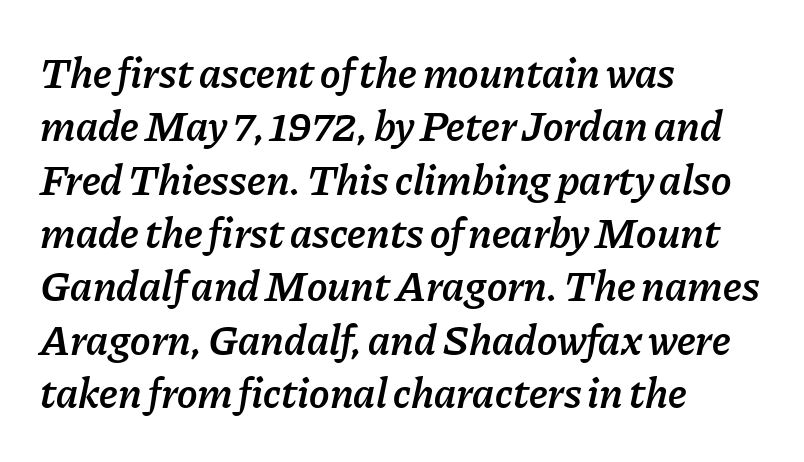
The rendering anchors every line to the left-hand side. Slanted lettering throughout. A somewhat darkened texture: the type is semibold rather than bold. Glance below the letters and you will spot only blank space.
